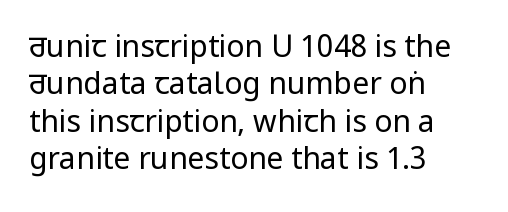
Q: Is the text bold? A: No.
Q: Is the text italic (slanted)? A: No, it is upright.
Q: Is the typeface a serif or a sans-serif typeface? A: Sans-serif.
Q: Is the text underlined? A: No.
Q: How is the paragraph aligned? A: Left-aligned.
Q: Is the spacing between letters normal or unusually wide? A: Normal.
Q: Is the spacing between lines tight, normal or loose? A: Normal.
Q: Width (condensed, normal, or wide)? A: Condensed.
Q: Stroke contrast? A: Low.
